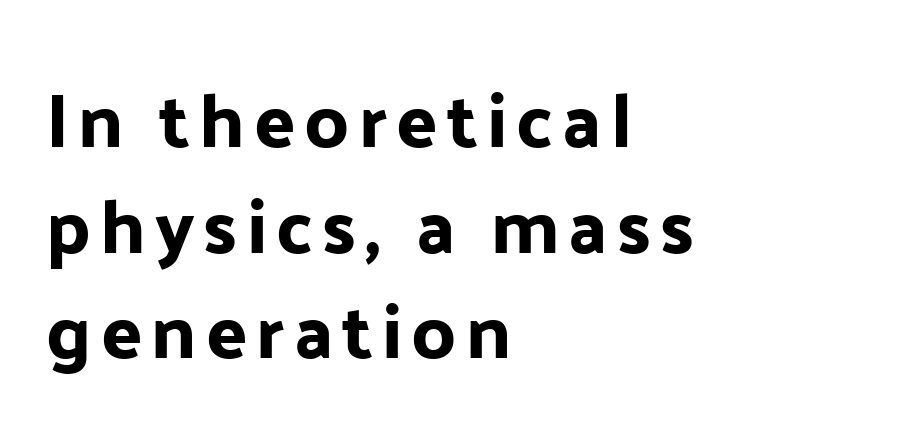
The image shows 76 px sans-serif type, upright; set left-aligned, normal line spacing (1.39x), not underlined; low stroke contrast and a medium x-height.
